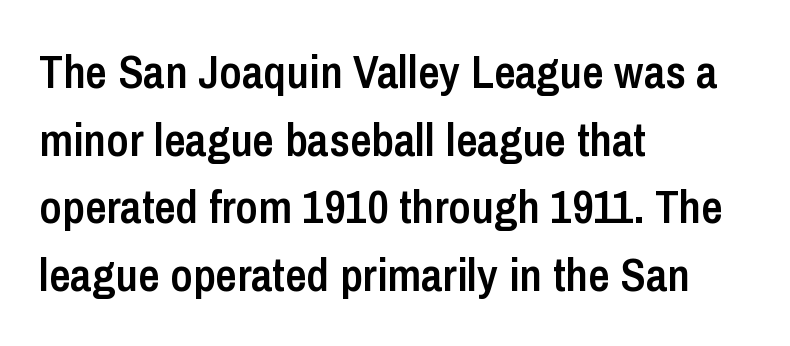
Q: Is the text bold? A: Semi-bold.
Q: Is the text italic (slanted)? A: No, it is upright.
Q: Is the typeface a serif or a sans-serif typeface? A: Sans-serif.
Q: Is the text underlined? A: No.
Q: How is the paragraph aligned? A: Left-aligned.
Q: Is the spacing between letters normal or unusually wide? A: Normal.
Q: Is the spacing between lines tight, normal or loose? A: Normal.
Q: Width (condensed, normal, or wide)? A: Condensed.
Q: Stroke contrast? A: Low.
Q: x-height? A: Medium.
Q: Monospaced? A: No.
